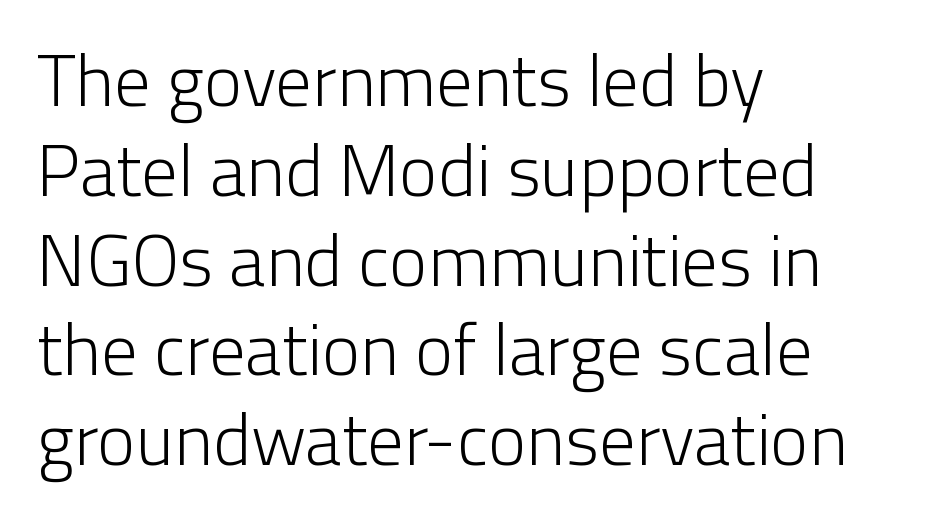
The image shows 73 px light sans-serif type, upright; set left-aligned, line spacing 1.23x, normal letter spacing, not underlined; low stroke contrast and a medium x-height.
